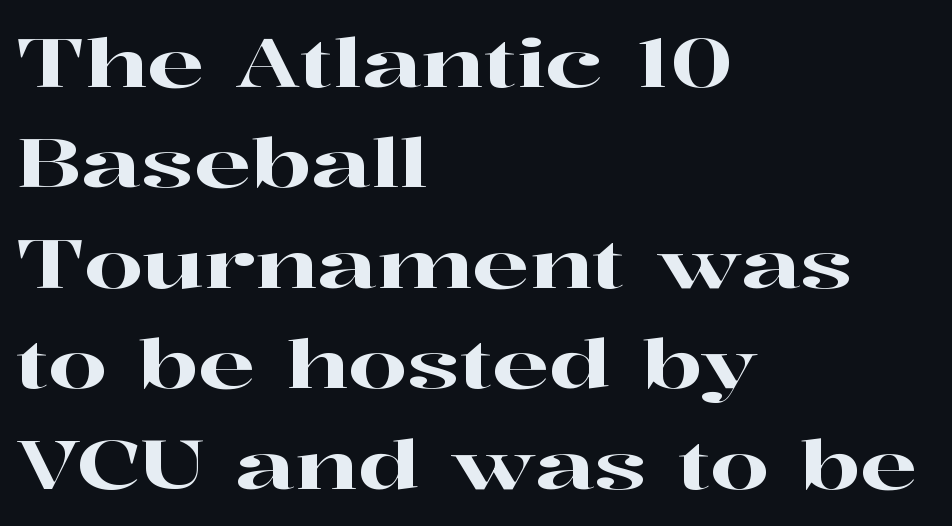
Rendered with straight, roman letterforms. There is no visible air inserted between adjacent glyphs. Check where the strokes stop: tiny serifs finish them off. Think of a printed novel: that variable character pitch is what you see here.
